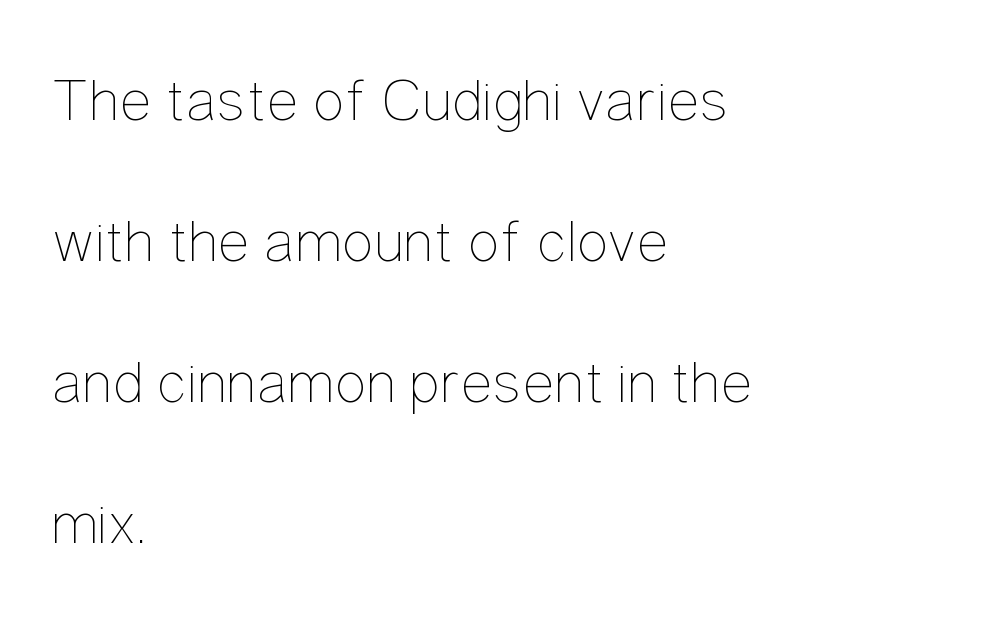
Heft: none added — not bold. The block of text is sparse from top to bottom, with ample space between rows. When letters stand straight like this, we call the style roman or upright. You could call the tracking neutral — neither tight nor loose.
